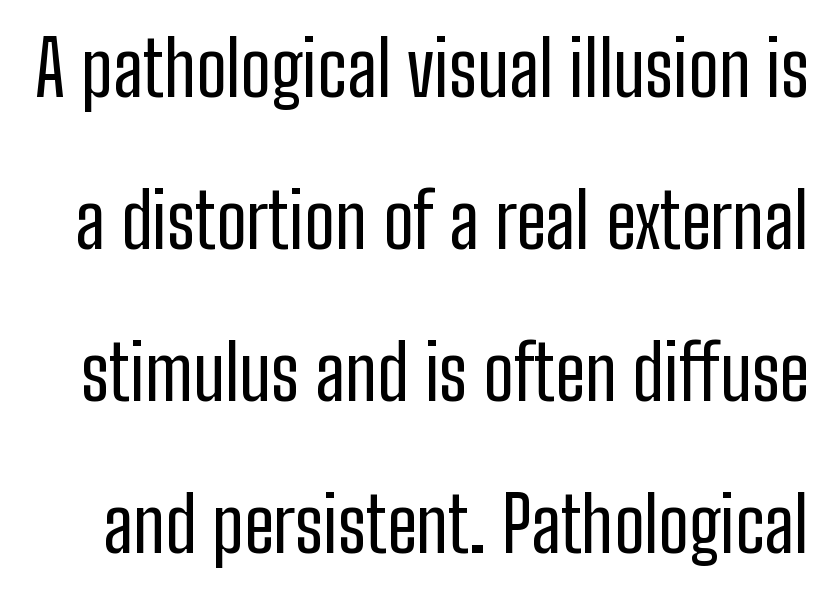
{"serif": "no", "italic": "no", "bold": "no", "weight": "regular", "width": "condensed", "stroke_contrast": "low", "x_height": "medium", "monospaced": "no", "underline": "no", "line_spacing": "loose", "line_spacing_ratio": 2.0, "letter_spacing": "normal", "letter_spacing_em": 0.0, "glyph_px": 76}
